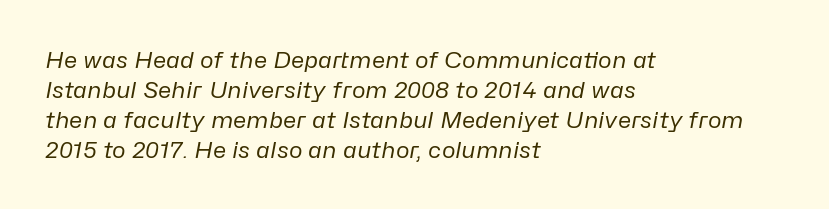
Q: Is the text bold? A: No.
Q: Is the text italic (slanted)? A: Yes, it leans right by about 10 degrees.
Q: Is the text underlined? A: No.
Q: How is the paragraph aligned? A: Left-aligned.
Q: Is the spacing between letters normal or unusually wide? A: Normal.
Q: Is the spacing between lines tight, normal or loose? A: Normal.
